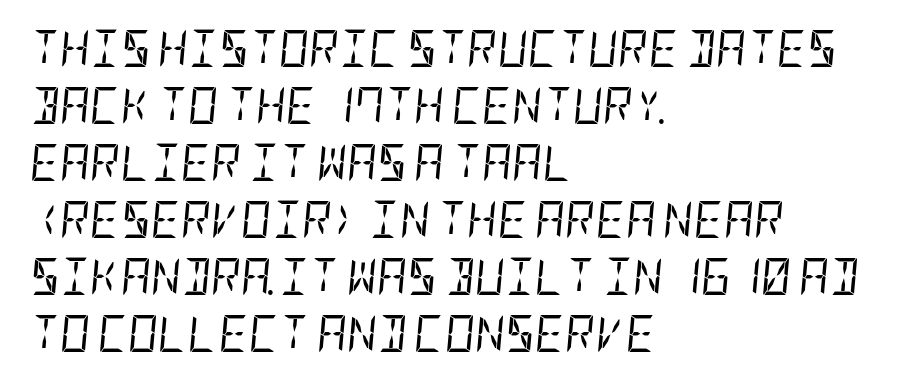
{"italic": "yes", "lean": "right", "slant_degrees": 5, "bold": "no", "weight": "regular", "width": "condensed", "stroke_contrast": "low", "x_height": "large", "underline": "no", "align": "left", "line_spacing": "normal", "line_spacing_ratio": 1.54, "letter_spacing": "normal", "letter_spacing_em": 0.0, "glyph_px": 37}
